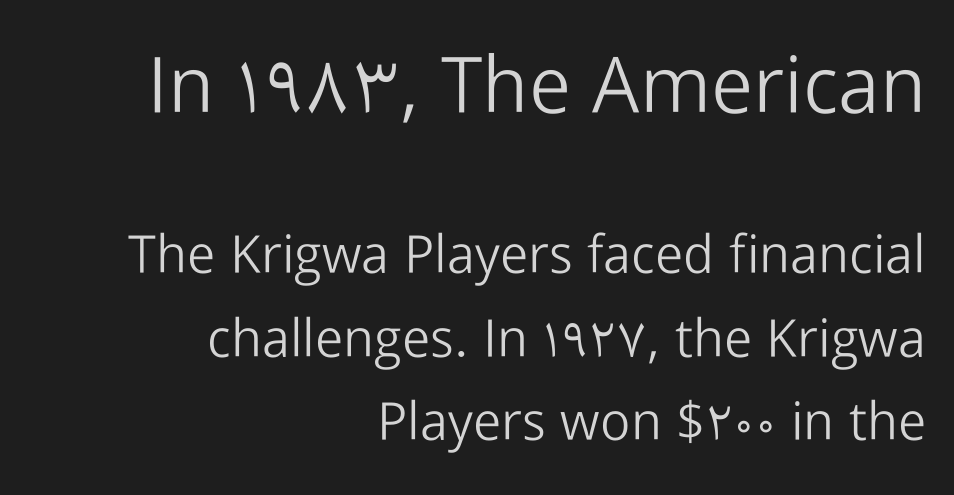
Q: Is the text bold? A: No.
Q: Is the text italic (slanted)? A: No, it is upright.
Q: Is the typeface a serif or a sans-serif typeface? A: Sans-serif.
Q: Is the text underlined? A: No.
Q: How is the paragraph aligned? A: Right-aligned.
Q: Is the spacing between letters normal or unusually wide? A: Normal.
Q: Is the spacing between lines tight, normal or loose? A: Normal.
Q: Which block of text is set in a larger size, the first (top) or the second (bottom)? A: The first (top) one.
Q: Width (condensed, normal, or wide)? A: Normal.
Q: Stroke contrast? A: Low.
Q: x-height? A: Medium.
Q: Monospaced? A: No.
